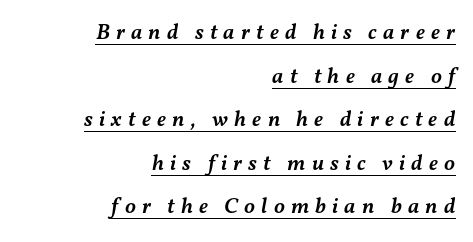
Airy leading. The typesetter chose a ragged-left arrangement here. Set as a demibold, roughly 600 on the weight scale. You could only call the tracking loose — the letters float apart. Students, observe the line beneath the letters — that is underlining. Compared with ordinary roman type, these characters are visibly tilted.
